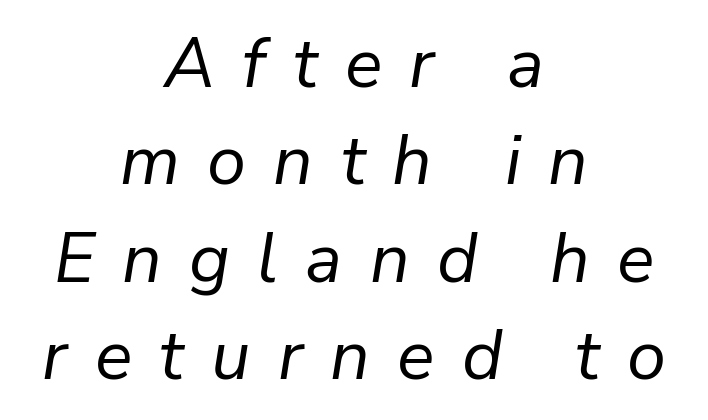
In terms of leading, this rendering sits right in the middle. Stroke mass is kept to a normal reading level or below. Just letters on the line, the space beneath them empty. Proportional: the letters do not fall into vertical columns.
